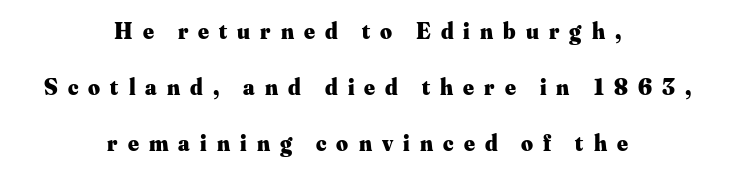
The image shows 23 px bold type, upright; set centered, loose line spacing (2.43x), unusually wide letter spacing (+0.44 em), not underlined.
